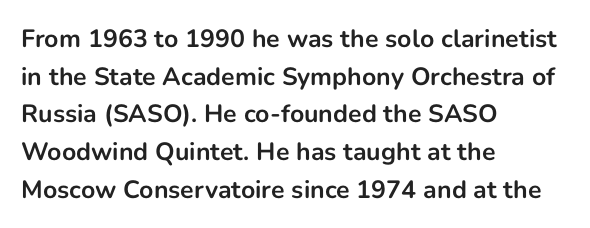
Q: Is the text bold? A: Yes.
Q: Is the text italic (slanted)? A: No, it is upright.
Q: Is the text underlined? A: No.
Q: How is the paragraph aligned? A: Left-aligned.
Q: Is the spacing between letters normal or unusually wide? A: Normal.
Q: Is the spacing between lines tight, normal or loose? A: Normal.
